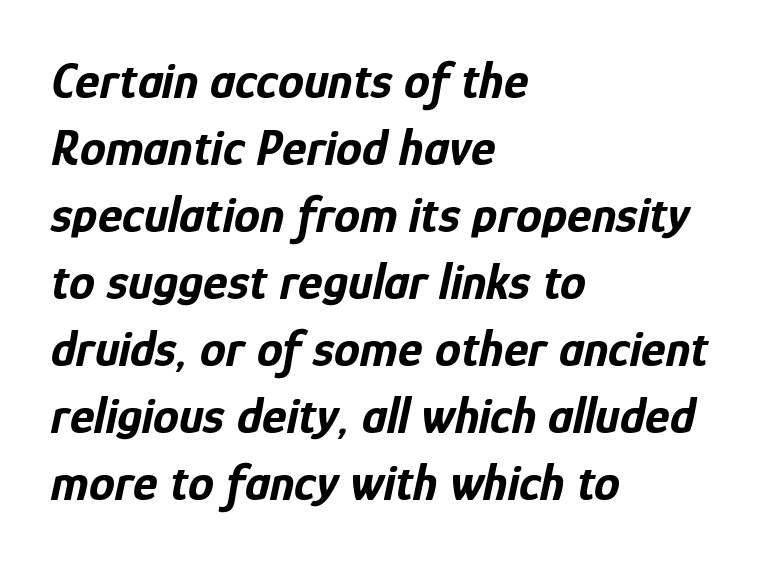
Q: Is the text bold? A: Yes.
Q: Is the text italic (slanted)? A: Yes, it leans right by about 12 degrees.
Q: Is the text underlined? A: No.
Q: How is the paragraph aligned? A: Left-aligned.
Q: Is the spacing between letters normal or unusually wide? A: Normal.
Q: Is the spacing between lines tight, normal or loose? A: Normal.
Q: Width (condensed, normal, or wide)? A: Condensed.
Q: Stroke contrast? A: Low.
Q: x-height? A: Medium.
Q: Monospaced? A: No.
